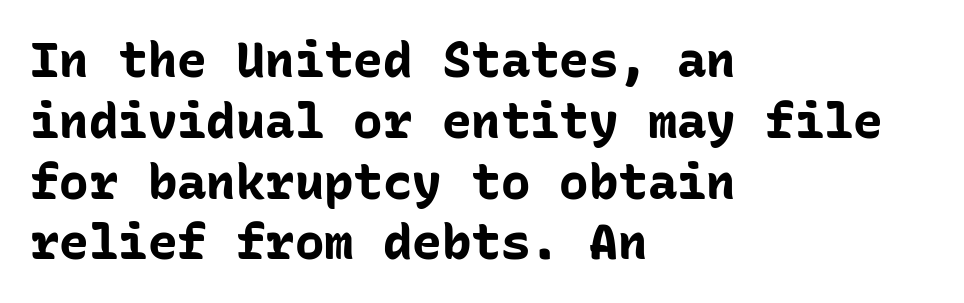
The image shows 49 px bold sans-serif type, upright, monospaced; set left-aligned, line spacing 1.24x, normal letter spacing, not underlined; low stroke contrast and a medium x-height.
